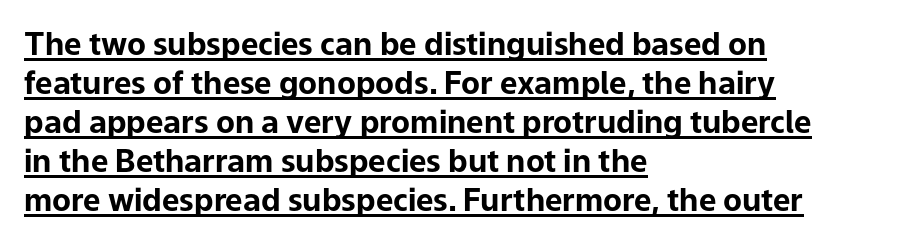
{"serif": "no", "italic": "no", "bold": "yes", "weight": "bold", "width": "normal", "stroke_contrast": "low", "x_height": "medium", "monospaced": "no", "underline": "yes", "align": "left", "line_spacing": "normal", "line_spacing_ratio": 1.26, "letter_spacing": "normal", "letter_spacing_em": 0.0, "glyph_px": 31}
